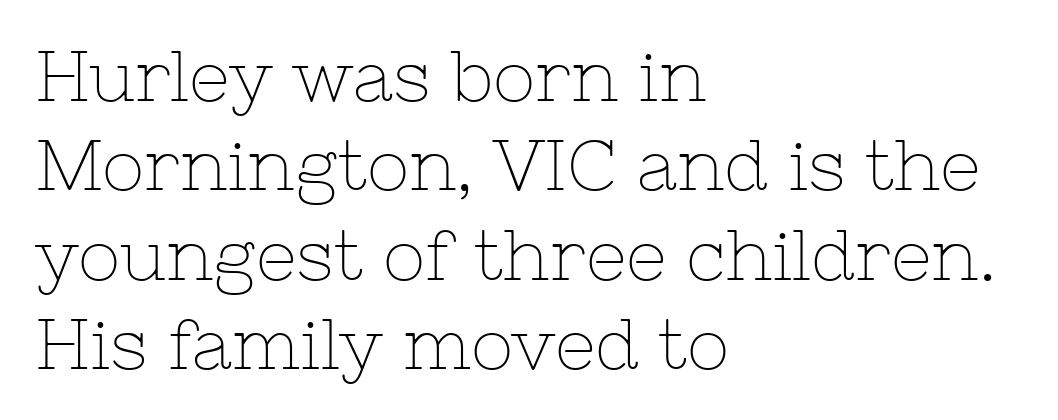
{"serif": "yes", "italic": "no", "bold": "no", "weight": "thin", "width": "normal", "stroke_contrast": "low", "x_height": "medium", "monospaced": "no", "underline": "no", "align": "left", "line_spacing": "normal", "line_spacing_ratio": 1.26, "letter_spacing": "normal", "letter_spacing_em": 0.0, "glyph_px": 71}
